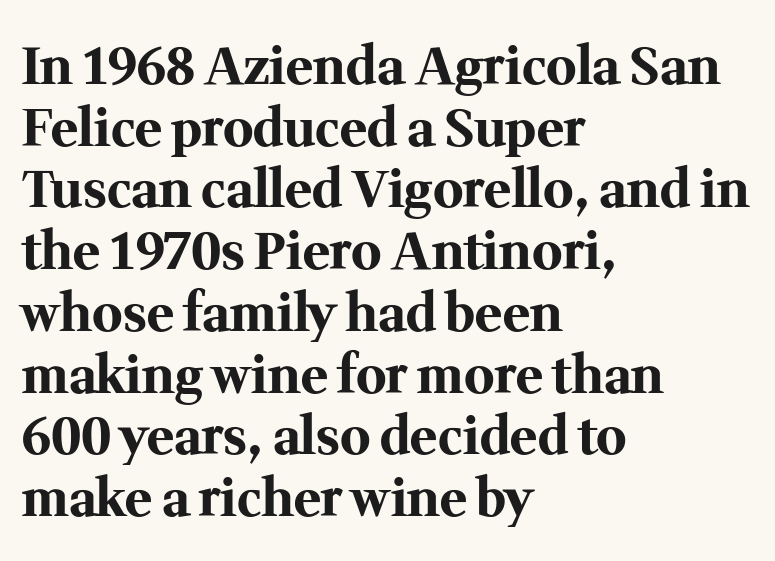
The image shows 51 px bold serif type, upright; set left-aligned, line spacing 1.21x, normal letter spacing, not underlined; medium stroke contrast and a medium x-height.
